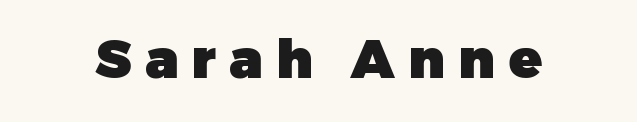
The face used here is proportionally spaced, like ordinary book or web type. The letters are bold, with thick, heavy strokes. The zone under the glyphs is completely vacant. No italicization has been applied; the sample stays upright. The typeface chosen for these lines omits serifs. The line texture is sparse and dotted thanks to wide tracking.
